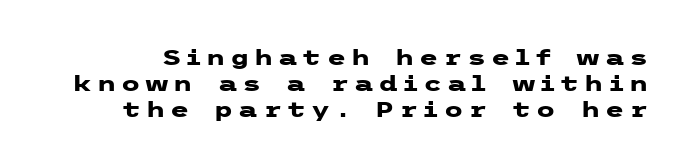
{"italic": "no", "bold": "yes", "underline": "no", "line_spacing_ratio": 1.19, "letter_spacing": "wide", "letter_spacing_em": 0.22, "glyph_px": 22}
